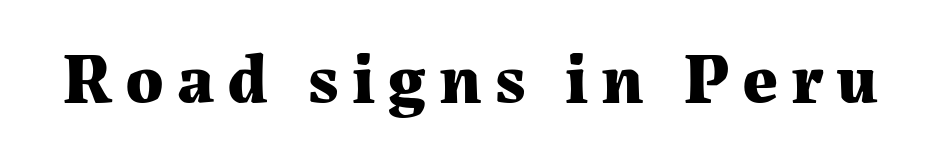
The image shows 71 px bold serif type, upright; set not underlined; medium stroke contrast and a medium x-height.
